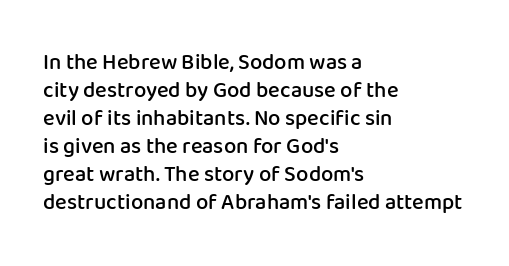
The image shows 22 px text type, upright; set left-aligned, normal line spacing (1.27x), normal letter spacing, not underlined.
